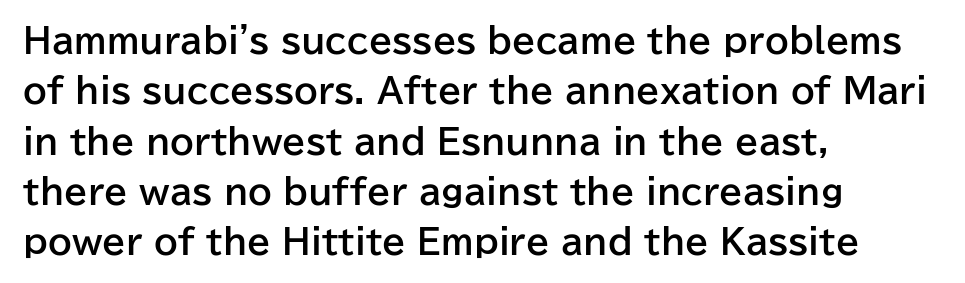
{"serif": "no", "italic": "no", "bold": "yes", "weight": "bold", "width": "normal", "stroke_contrast": "low", "x_height": "medium", "monospaced": "no", "underline": "no", "align": "left", "line_spacing": "normal", "line_spacing_ratio": 1.48, "letter_spacing": "normal", "letter_spacing_em": 0.0, "glyph_px": 34}
